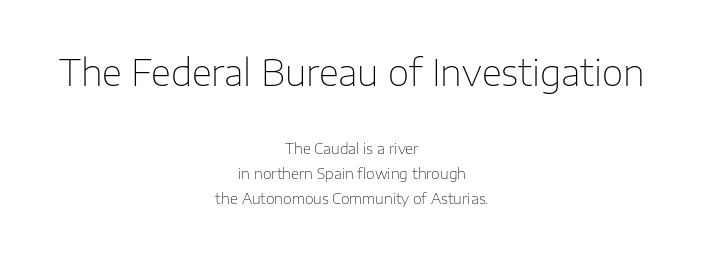
The image shows 37 px thin sans-serif type, upright; set centered, normal line spacing (1.66x), normal letter spacing, not underlined; the first (top) block is 2.47x larger; low stroke contrast and a medium x-height.
